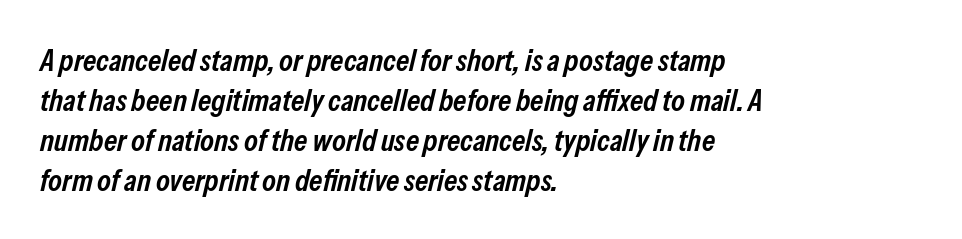
Q: Is the text bold? A: Semi-bold.
Q: Is the text italic (slanted)? A: Yes, it leans right by about 13 degrees.
Q: Is the text underlined? A: No.
Q: How is the paragraph aligned? A: Left-aligned.
Q: Is the spacing between letters normal or unusually wide? A: Normal.
Q: Is the spacing between lines tight, normal or loose? A: Normal.
Q: Width (condensed, normal, or wide)? A: Condensed.
Q: Stroke contrast? A: Low.
Q: x-height? A: Medium.
Q: Monospaced? A: No.
